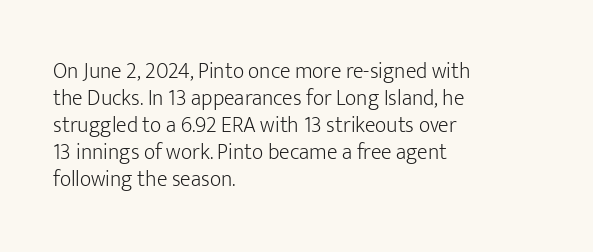
Beneath every word, the page is bare. The lettering holds an erect, upright posture throughout. Caption: face not bold, strokes unweighted. The gaps between neighbouring characters are ordinary and unremarkable.
